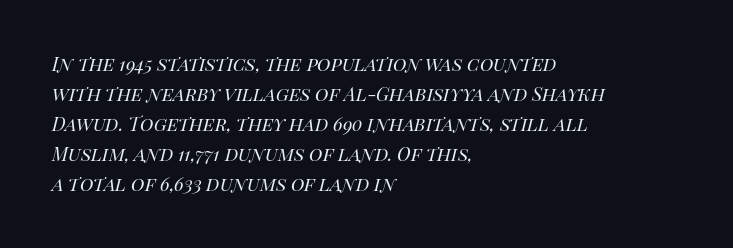
Q: Is the text bold? A: No.
Q: Is the text italic (slanted)? A: Yes, it leans right by about 14 degrees.
Q: Is the text underlined? A: No.
Q: How is the paragraph aligned? A: Left-aligned.
Q: Is the spacing between letters normal or unusually wide? A: Normal.
Q: Is the spacing between lines tight, normal or loose? A: Normal.
